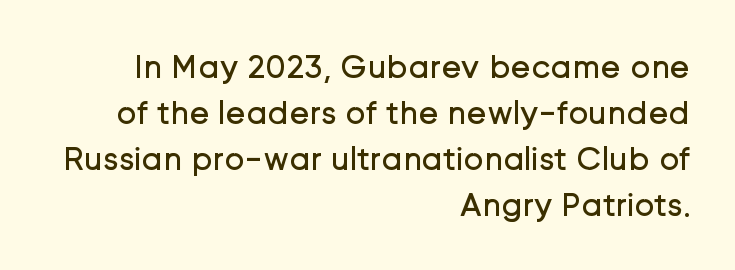
{"serif": "no", "italic": "no", "bold": "no", "weight": "regular", "width": "normal", "stroke_contrast": "low", "x_height": "medium", "monospaced": "no", "underline": "no", "align": "right", "line_spacing": "normal", "line_spacing_ratio": 1.35, "letter_spacing": "normal", "letter_spacing_em": 0.0, "glyph_px": 34}
